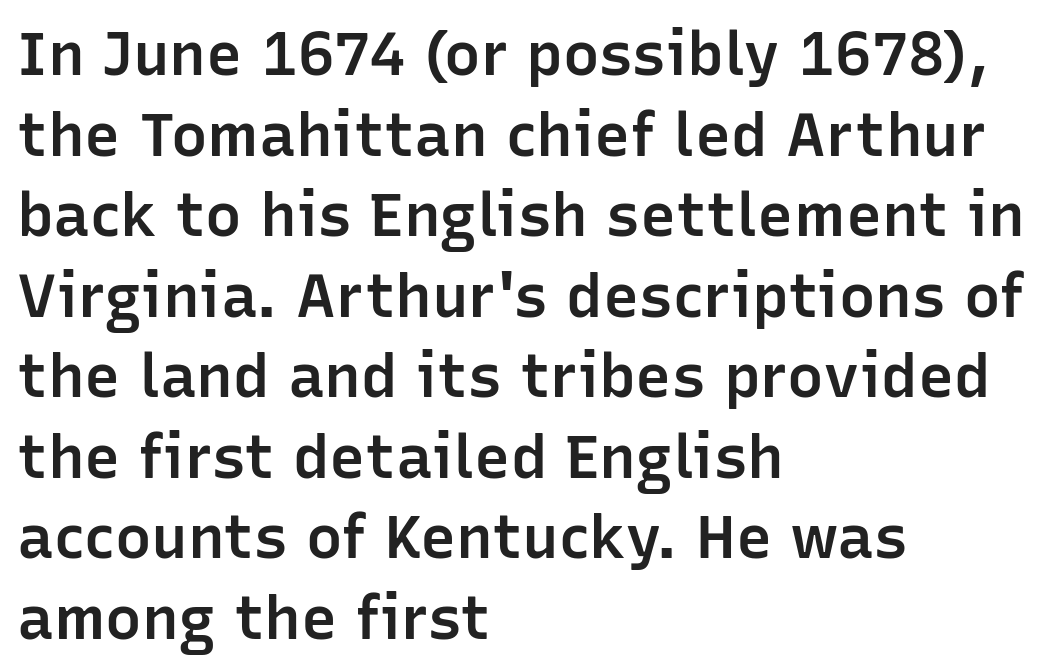
Q: Is the text bold? A: Semi-bold.
Q: Is the text italic (slanted)? A: No, it is upright.
Q: Is the typeface a serif or a sans-serif typeface? A: Sans-serif.
Q: Is the text underlined? A: No.
Q: How is the paragraph aligned? A: Left-aligned.
Q: Is the spacing between letters normal or unusually wide? A: Normal.
Q: Is the spacing between lines tight, normal or loose? A: Normal.
Q: Width (condensed, normal, or wide)? A: Normal.
Q: Stroke contrast? A: Low.
Q: x-height? A: Medium.
Q: Monospaced? A: No.
